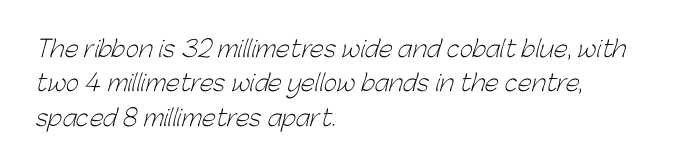
These lines sit exactly where default settings would place them. Layout note: lines flush left. The horizontal fit of the characters is conventional and even. The zone under the glyphs is completely vacant.
